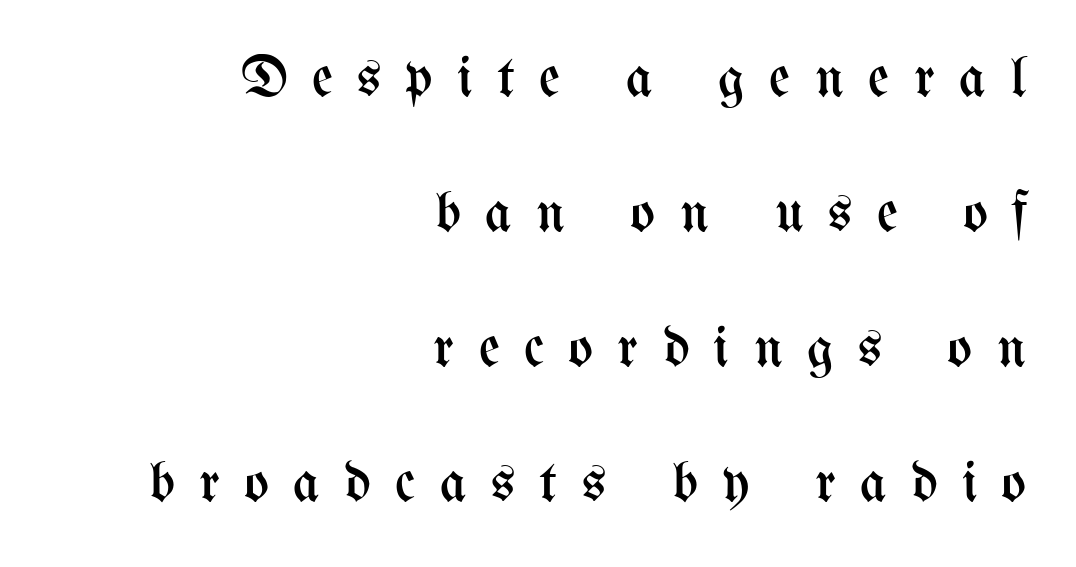
The image shows 58 px regular-weight, condensed type, upright; set right-aligned, loose line spacing (2.33x), unusually wide letter spacing (+0.42 em), not underlined; medium stroke contrast and a medium x-height.
